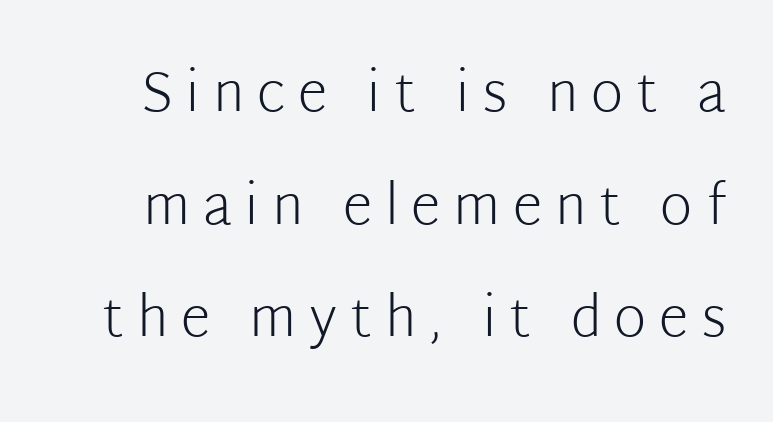
The designer dialed line spacing up above the default. Classification — sans serif. Each row of text sits above clean, open space. Compared with typical body copy, the letter spacing here is much looser. Varying glyph widths throughout — classic text-font behaviour.
